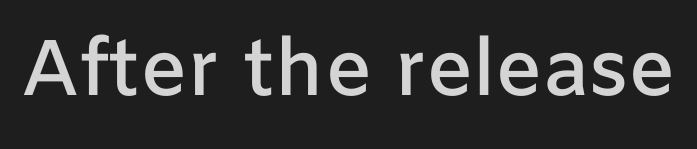
Q: Is the text bold? A: Semi-bold.
Q: Is the text italic (slanted)? A: No, it is upright.
Q: Is the typeface a serif or a sans-serif typeface? A: Sans-serif.
Q: Is the text underlined? A: No.
Q: Is the spacing between letters normal or unusually wide? A: Normal.
Q: Width (condensed, normal, or wide)? A: Normal.
Q: Stroke contrast? A: Low.
Q: x-height? A: Medium.
Q: Monospaced? A: No.
